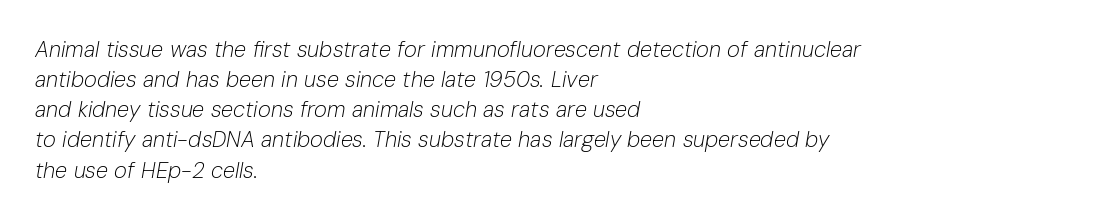
{"italic": "yes", "lean": "right", "slant_degrees": 10, "bold": "no", "underline": "no", "align": "left", "line_spacing": "normal", "line_spacing_ratio": 1.37, "letter_spacing": "normal", "letter_spacing_em": 0.0, "glyph_px": 22}
